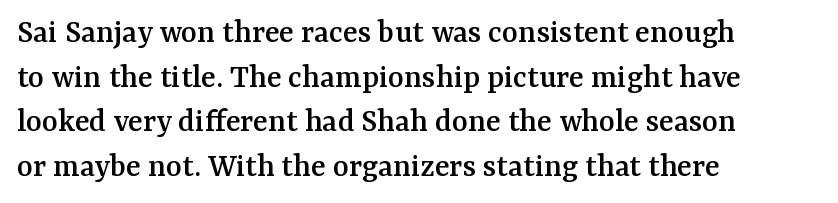
{"serif": "yes", "italic": "no", "width": "normal", "stroke_contrast": "medium", "x_height": "medium", "monospaced": "no", "underline": "no", "align": "left", "line_spacing": "normal", "line_spacing_ratio": 1.31, "letter_spacing": "normal", "letter_spacing_em": 0.0, "glyph_px": 34}
